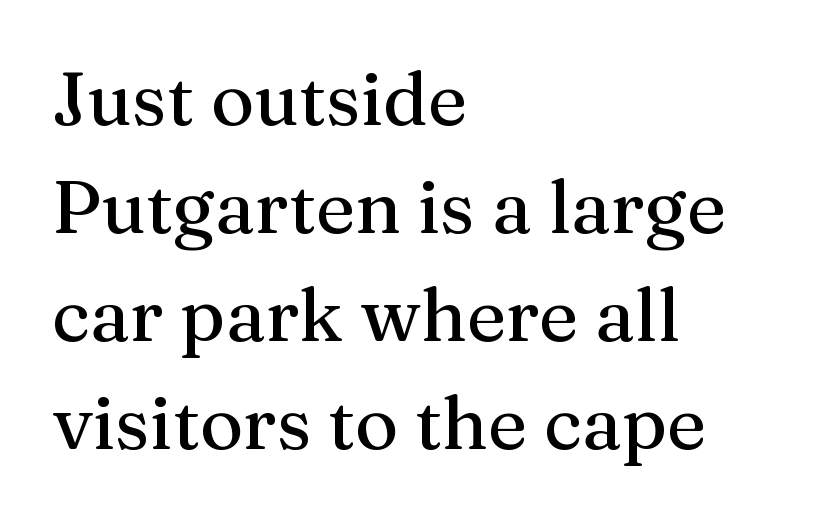
The line-height multiplier appears to be the usual default. Line beginnings align vertically; line endings do not. Proportional: the letters do not fall into vertical columns. Here the glyphs are tracked normally, forming tight word shapes.
